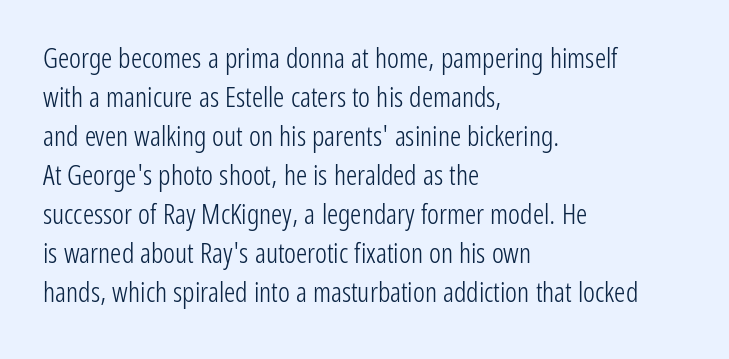
Q: Is the text bold? A: No.
Q: Is the text italic (slanted)? A: No, it is upright.
Q: Is the typeface a serif or a sans-serif typeface? A: Sans-serif.
Q: Is the text underlined? A: No.
Q: How is the paragraph aligned? A: Left-aligned.
Q: Is the spacing between letters normal or unusually wide? A: Normal.
Q: Is the spacing between lines tight, normal or loose? A: Normal.
Q: Width (condensed, normal, or wide)? A: Condensed.
Q: Stroke contrast? A: Low.
Q: x-height? A: Medium.
Q: Monospaced? A: No.
